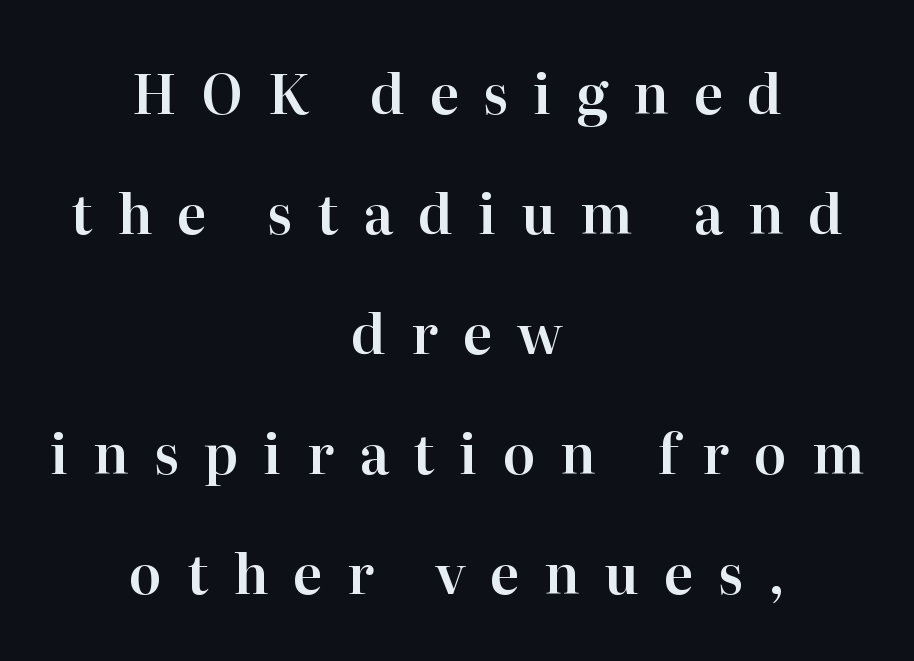
The passage is arranged like a title page — every line centered. This sample trades compactness for vertical openness between lines. When letters stand straight like this, we call the style roman or upright. Each letter's strokes conclude with small projecting serifs.
